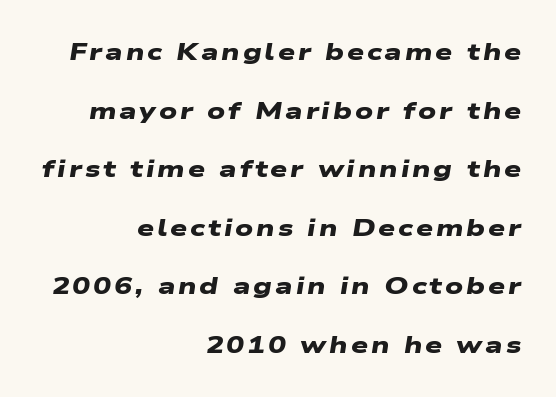
The passage shown is emphatically bold. Lines of text with bare space underneath. The paragraph shown leans on its right margin. Successive baselines arrive slowly, with a big drop between each.
